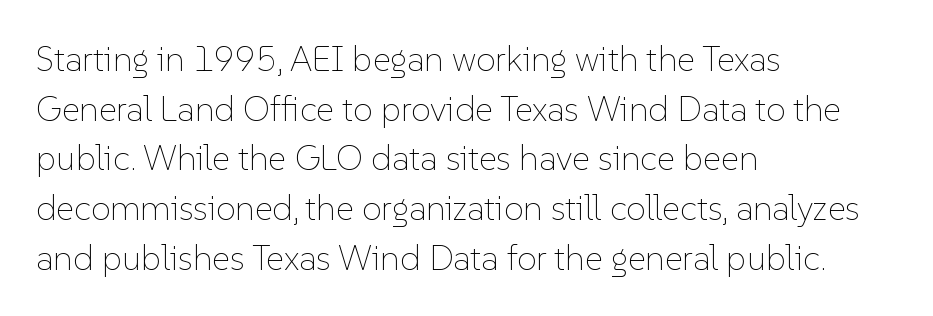
The image shows 35 px thin type, upright; set left-aligned, normal line spacing (1.42x), normal letter spacing, not underlined; low stroke contrast and a medium x-height.
